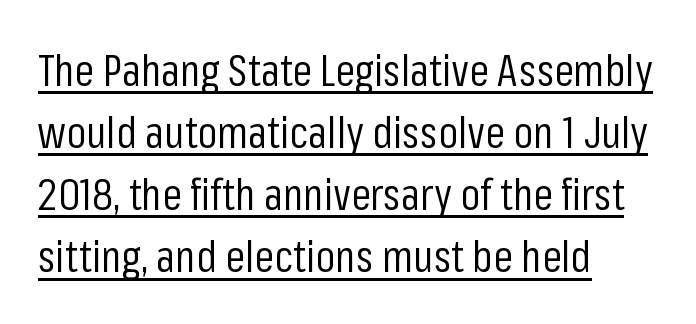
{"serif": "no", "italic": "no", "bold": "no", "weight": "regular", "width": "condensed", "stroke_contrast": "low", "x_height": "medium", "monospaced": "no", "underline": "yes", "align": "left", "line_spacing": "normal", "line_spacing_ratio": 1.41, "letter_spacing": "normal", "letter_spacing_em": 0.0, "glyph_px": 44}
